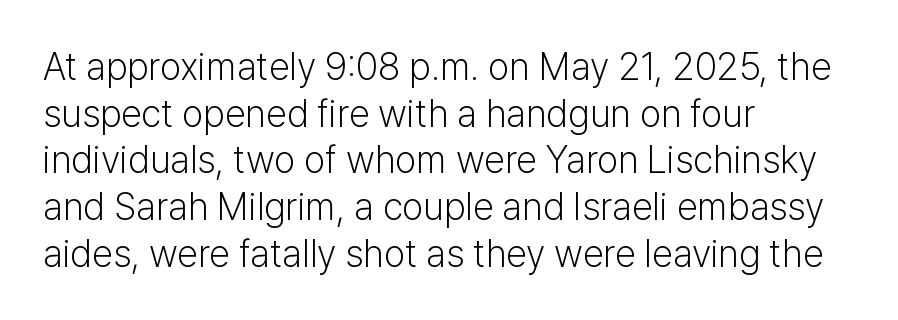
No feet cap the strokes, marking this as sans-serif type. There is no visible air inserted between adjacent glyphs. Ordinary non-slanted type is in use. The strokes carry an ordinary text weight at most. Notice how the passage keeps a crisp vertical edge on the left only.
